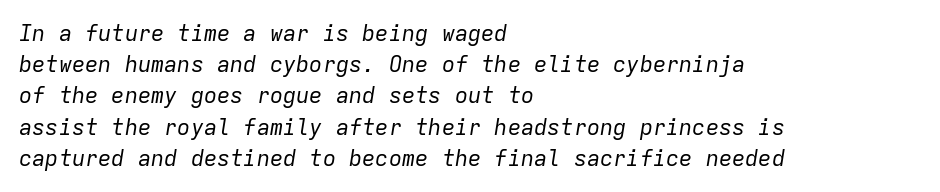
Q: Is the text bold? A: No.
Q: Is the text italic (slanted)? A: Yes, it leans right by about 9 degrees.
Q: Is the text underlined? A: No.
Q: How is the paragraph aligned? A: Left-aligned.
Q: Is the spacing between letters normal or unusually wide? A: Normal.
Q: Is the spacing between lines tight, normal or loose? A: Normal.
